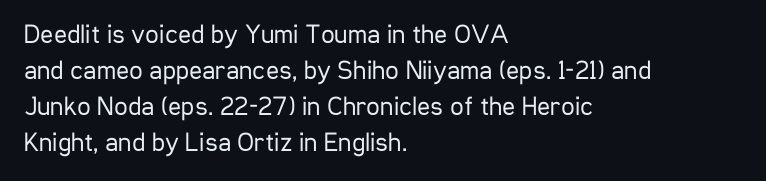
Q: Is the text bold? A: No.
Q: Is the text italic (slanted)? A: No, it is upright.
Q: Is the text underlined? A: No.
Q: How is the paragraph aligned? A: Left-aligned.
Q: Is the spacing between letters normal or unusually wide? A: Normal.
Q: Is the spacing between lines tight, normal or loose? A: Normal.
